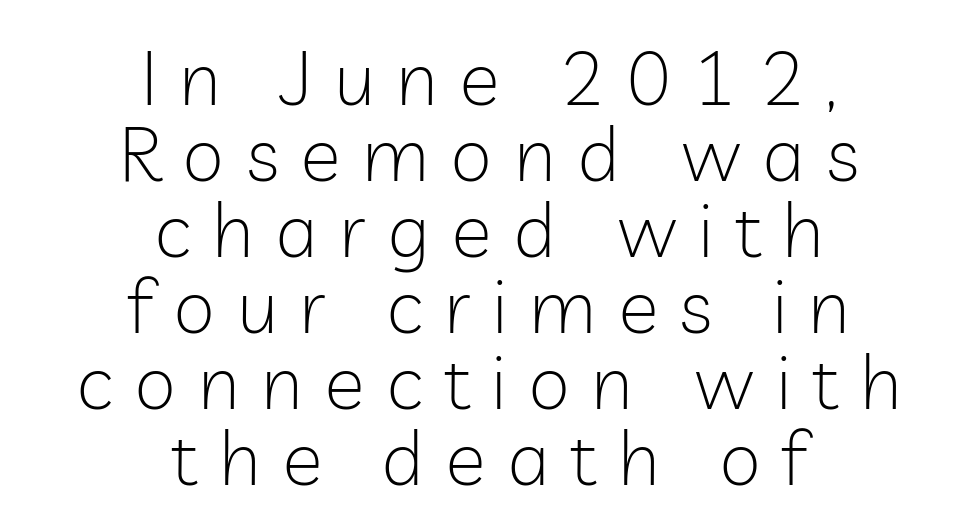
{"serif": "no", "italic": "no", "bold": "no", "weight": "light", "width": "normal", "stroke_contrast": "low", "x_height": "medium", "monospaced": "no", "underline": "no", "align": "center", "line_spacing": "tight", "line_spacing_ratio": 1.0, "letter_spacing": "wide", "letter_spacing_em": 0.28, "glyph_px": 76}
